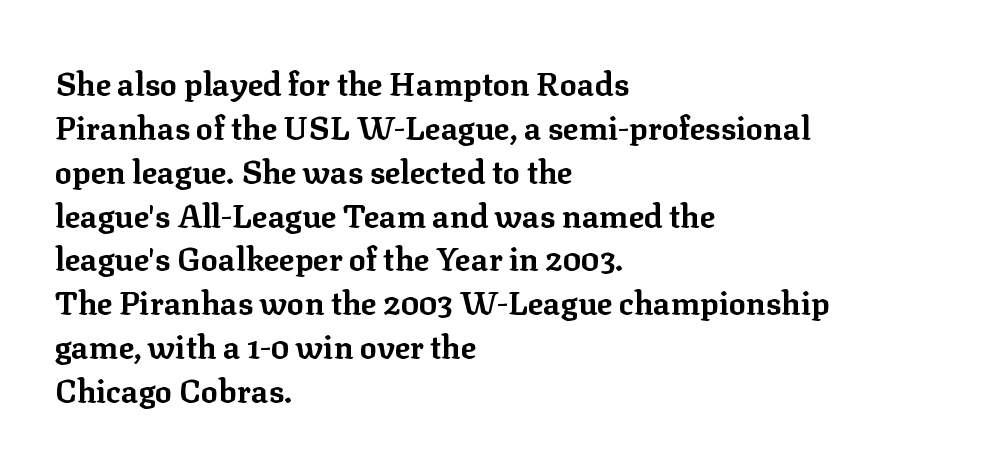
The image shows 32 px bold serif type, upright; set left-aligned, normal line spacing (1.37x), normal letter spacing, not underlined; low stroke contrast and a medium x-height.
